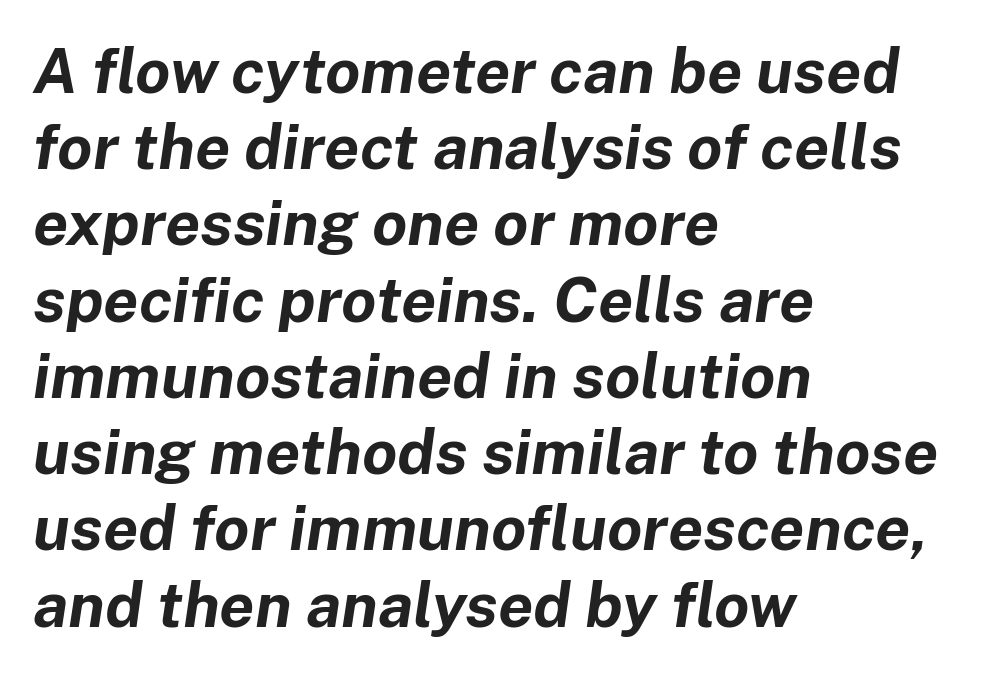
The rendering uses natural spacing where letterforms have individual widths. The face used here has the dense, thick strokes of a bold. Where is the straight margin? On the left. Between one letter and the next there's only the usual sliver of space. A typesetter would mark this as italic.
